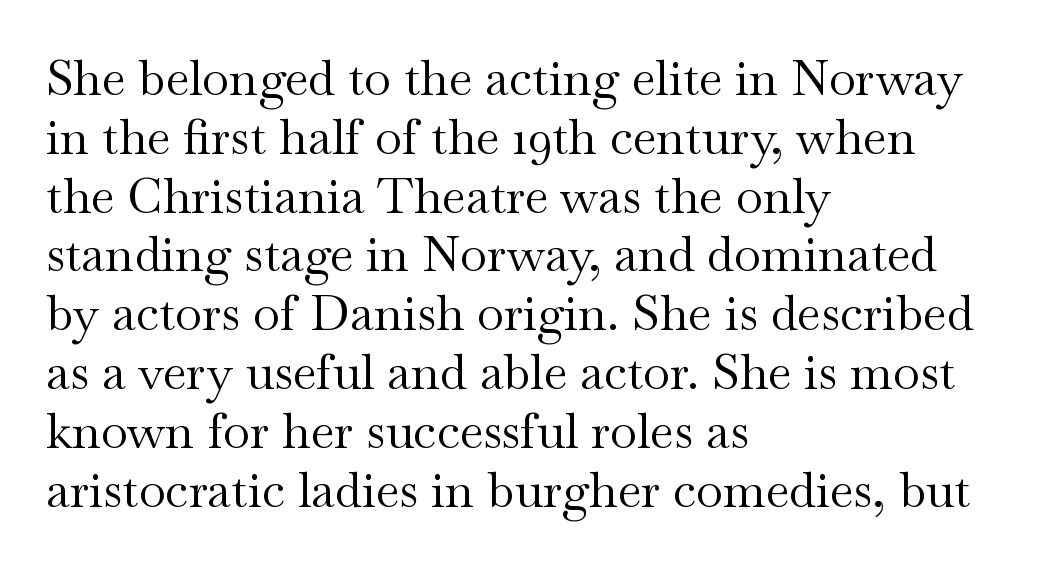
I'd call this a serif setting — the letters wear small feet. You can tell it's not italic because the verticals are truly vertical. Line beginnings align vertically; line endings do not. Only glyphs here, with clear space below each row. Counters stay open thanks to moderate or lighter strokes. Spacing verdict: proportional, widths tailored to each character.
